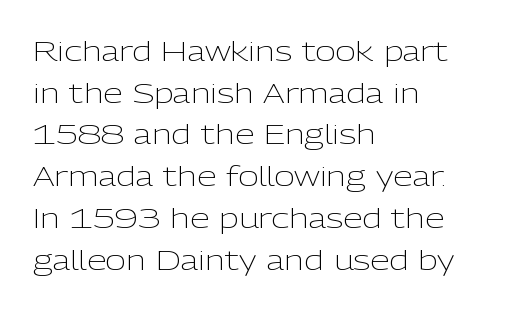
{"serif": "no", "italic": "no", "bold": "no", "weight": "light", "width": "normal", "stroke_contrast": "low", "x_height": "medium", "monospaced": "no", "underline": "no", "align": "left", "line_spacing": "normal", "line_spacing_ratio": 1.49, "letter_spacing": "normal", "letter_spacing_em": 0.0, "glyph_px": 28}
